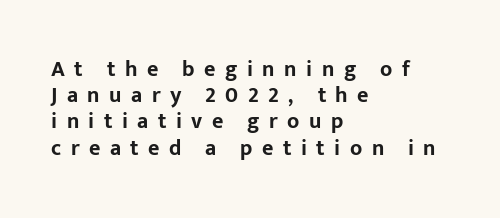
Visually the block forms a straight wall on the left and a jagged coastline on the right. Only glyphs here, with clear space below each row. Look at the stroke-to-counter ratio: heavy, a bold. The font's upright variant was chosen for this text.
